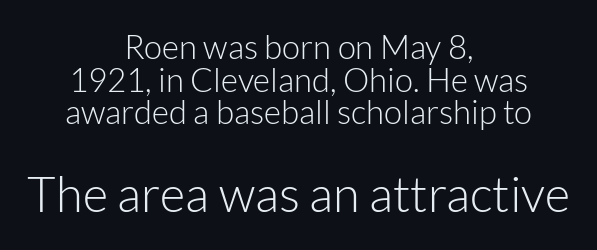
The image shows 49 px light sans-serif type, upright; set centered, tight line spacing (0.99x), normal letter spacing, not underlined; the second (bottom) block is 1.48x larger; low stroke contrast and a medium x-height.
